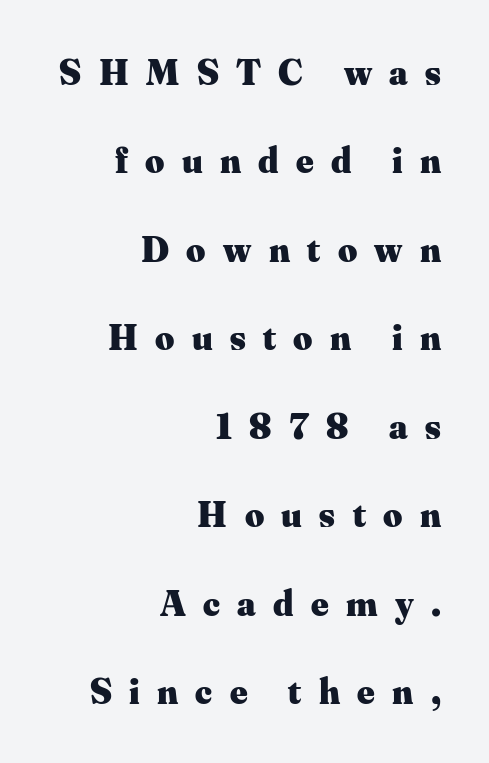
Q: Is the text bold? A: Yes.
Q: Is the text italic (slanted)? A: No, it is upright.
Q: Is the typeface a serif or a sans-serif typeface? A: Serif.
Q: Is the text underlined? A: No.
Q: How is the paragraph aligned? A: Right-aligned.
Q: Is the spacing between letters normal or unusually wide? A: Unusually wide.
Q: Is the spacing between lines tight, normal or loose? A: Loose.
Q: Width (condensed, normal, or wide)? A: Normal.
Q: Stroke contrast? A: Medium.
Q: x-height? A: Small.
Q: Monospaced? A: No.
